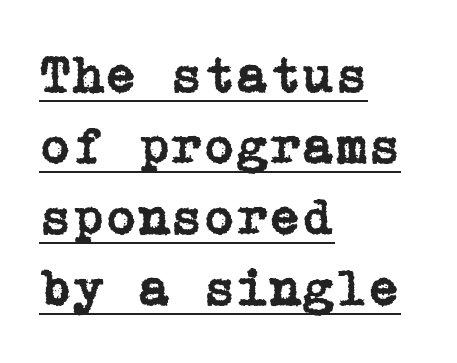
Posture: straight, roman, zero tilt. Tracking here is standard; glyphs follow each other at the usual distance. The typesetter chose a ragged-right arrangement here. These lines are composed in type with serifs. Compared with typical paragraphs, the rows here are spaced about the same.
